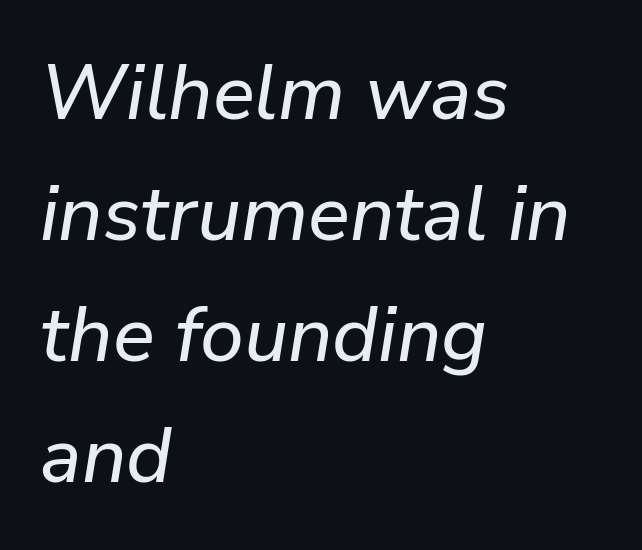
Q: Is the text italic (slanted)? A: Yes, it leans right by about 9 degrees.
Q: Is the text underlined? A: No.
Q: How is the paragraph aligned? A: Left-aligned.
Q: Is the spacing between letters normal or unusually wide? A: Normal.
Q: Is the spacing between lines tight, normal or loose? A: Normal.
Q: Width (condensed, normal, or wide)? A: Normal.
Q: Stroke contrast? A: Low.
Q: x-height? A: Medium.
Q: Monospaced? A: No.
